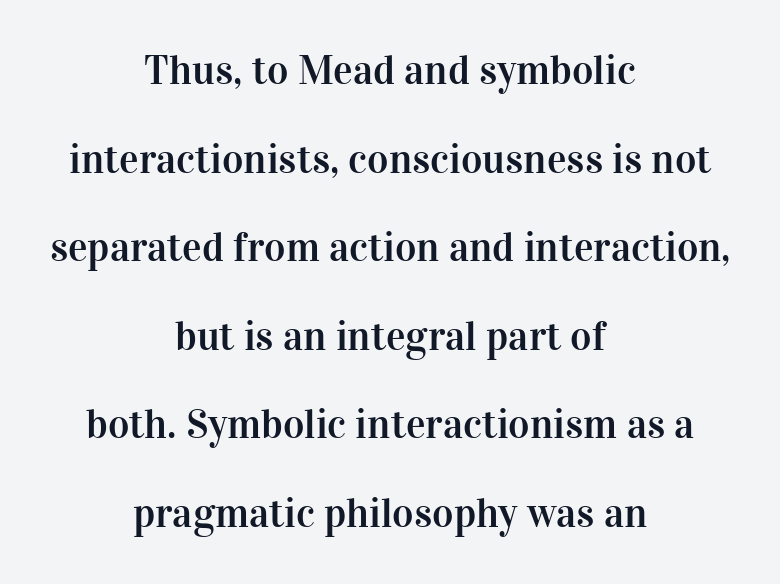
Q: Is the text italic (slanted)? A: No, it is upright.
Q: Is the typeface a serif or a sans-serif typeface? A: Serif.
Q: Is the text underlined? A: No.
Q: How is the paragraph aligned? A: Centered.
Q: Is the spacing between letters normal or unusually wide? A: Normal.
Q: Is the spacing between lines tight, normal or loose? A: Loose.
Q: Width (condensed, normal, or wide)? A: Normal.
Q: Stroke contrast? A: High.
Q: x-height? A: Medium.
Q: Monospaced? A: No.
